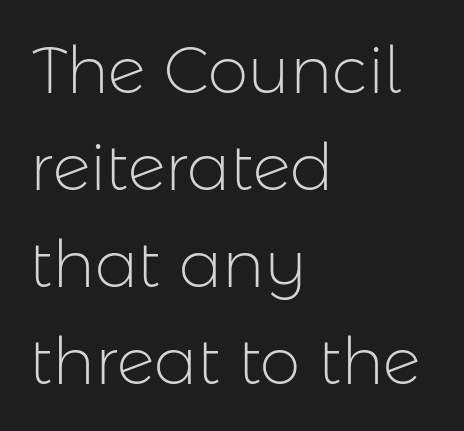
Q: Is the text bold? A: No.
Q: Is the text italic (slanted)? A: No, it is upright.
Q: Is the typeface a serif or a sans-serif typeface? A: Sans-serif.
Q: Is the text underlined? A: No.
Q: How is the paragraph aligned? A: Left-aligned.
Q: Is the spacing between letters normal or unusually wide? A: Normal.
Q: Is the spacing between lines tight, normal or loose? A: Normal.
Q: Width (condensed, normal, or wide)? A: Normal.
Q: Stroke contrast? A: Low.
Q: x-height? A: Medium.
Q: Monospaced? A: No.
